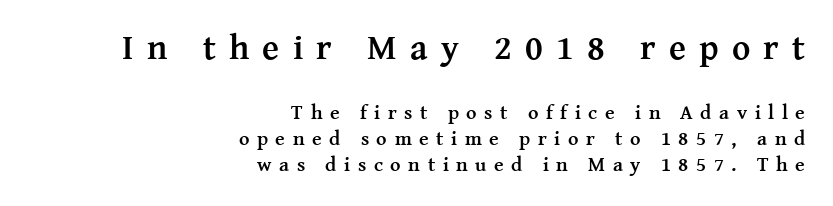
Q: Is the text bold? A: Yes.
Q: Is the text italic (slanted)? A: No, it is upright.
Q: Is the typeface a serif or a sans-serif typeface? A: Serif.
Q: Is the text underlined? A: No.
Q: How is the paragraph aligned? A: Right-aligned.
Q: Is the spacing between letters normal or unusually wide? A: Unusually wide.
Q: Is the spacing between lines tight, normal or loose? A: Normal.
Q: Which block of text is set in a larger size, the first (top) or the second (bottom)? A: The first (top) one.
Q: Width (condensed, normal, or wide)? A: Normal.
Q: Stroke contrast? A: Medium.
Q: x-height? A: Medium.
Q: Monospaced? A: No.
